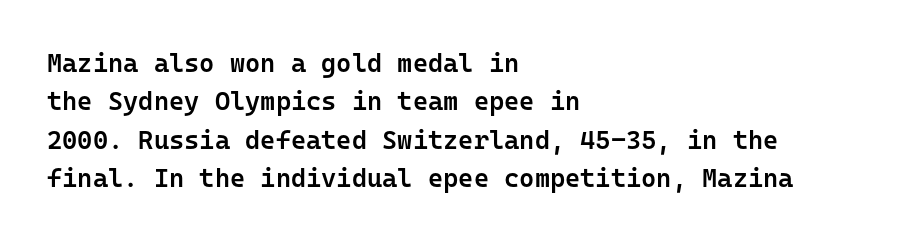
The lines are quadded left. Short note: letters normally spaced. Just letters on the line, the space beneath them empty. Look at the stroke-to-counter ratio: somewhat heavy, a semibold. Regular leading.
